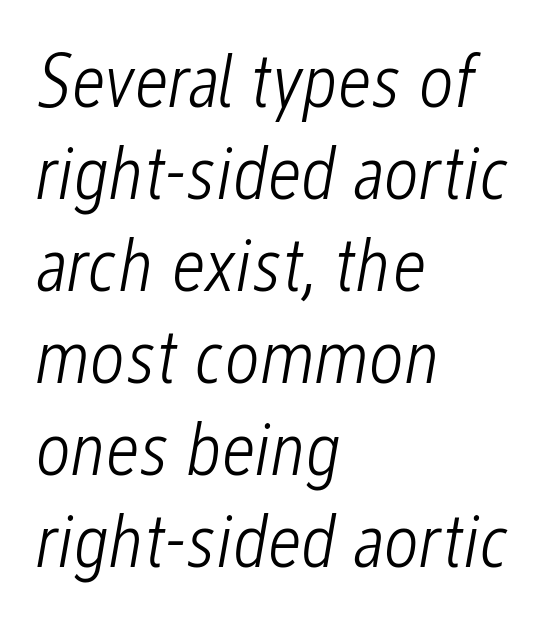
Spacing verdict: proportional, widths tailored to each character. This reads as an unemphasized weight, regular at the heaviest. The specimen omits any rule beneath the text block's lines. Compared with a centered layout, this one pins lines to the left instead.
